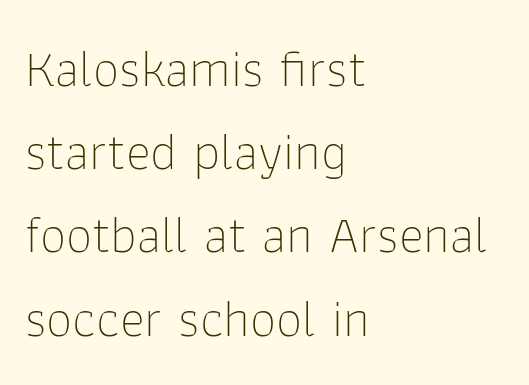
{"serif": "no", "italic": "no", "bold": "no", "weight": "thin", "width": "normal", "stroke_contrast": "low", "x_height": "medium", "monospaced": "no", "underline": "no", "align": "left", "line_spacing": "normal", "line_spacing_ratio": 1.57, "letter_spacing": "normal", "letter_spacing_em": 0.0, "glyph_px": 53}
